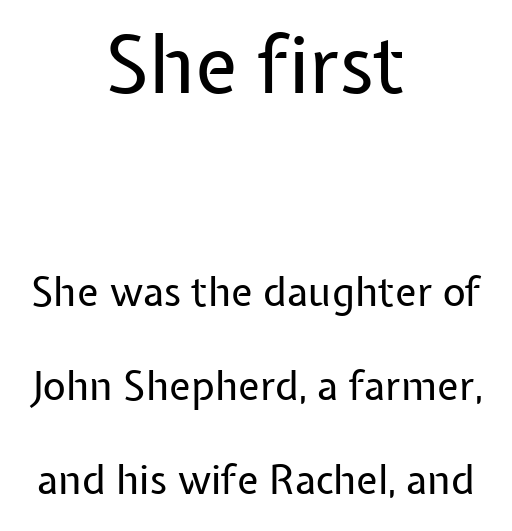
{"serif": "no", "italic": "no", "bold": "no", "weight": "regular", "width": "normal", "stroke_contrast": "low", "x_height": "medium", "monospaced": "no", "underline": "no", "align": "center", "line_spacing": "loose", "line_spacing_ratio": 2.35, "letter_spacing": "normal", "letter_spacing_em": 0.0, "larger_block": "first", "size_ratio": 1.98, "glyph_px": 79}
